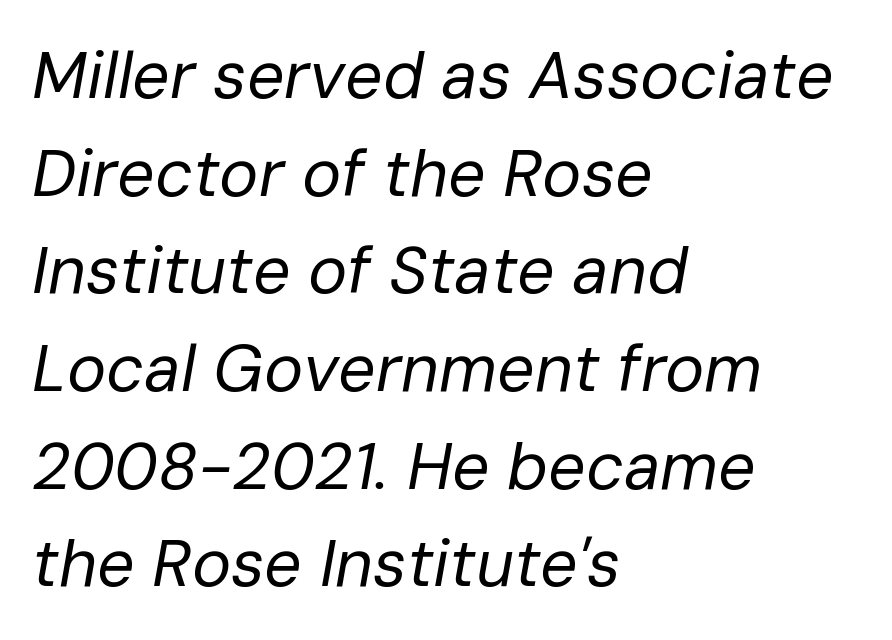
{"italic": "yes", "lean": "right", "slant_degrees": 10, "bold": "no", "weight": "regular", "width": "normal", "stroke_contrast": "low", "x_height": "medium", "monospaced": "no", "underline": "no", "align": "left", "line_spacing": "normal", "line_spacing_ratio": 1.48, "letter_spacing": "normal", "letter_spacing_em": 0.0, "glyph_px": 66}
